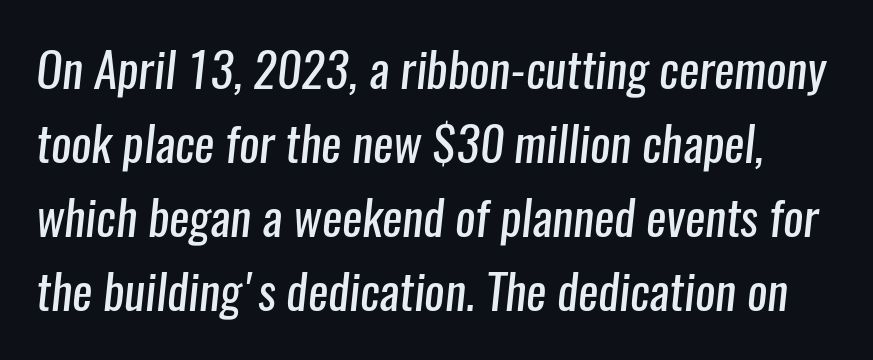
The image shows 48 px regular-weight, condensed sans-serif type; set normal line spacing (1.54x), normal letter spacing, not underlined; low stroke contrast and a medium x-height.
